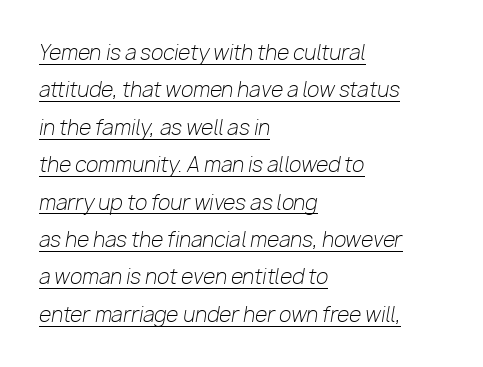
Is the stroke heavy? The answer is a plain regular-or-lighter. Letter spacing: default. In CSS terms this would be text-align: left. The glyphs are accompanied by a horizontal stroke just below them. The letters are slanted; this is an italic face.
